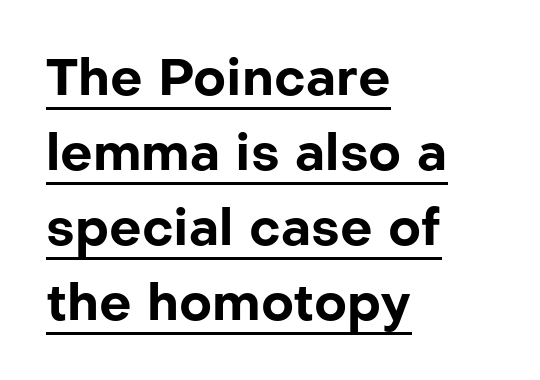
The image shows 51 px bold sans-serif type, upright; set left-aligned, normal line spacing (1.47x), normal letter spacing, underlined; low stroke contrast and a medium x-height.
